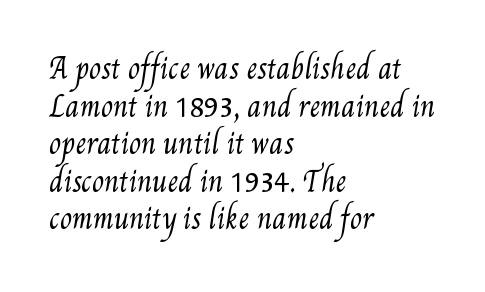
{"bold": "no", "underline": "no", "align": "left", "line_spacing": "normal", "line_spacing_ratio": 1.39, "letter_spacing": "normal", "letter_spacing_em": 0.0, "glyph_px": 27}
